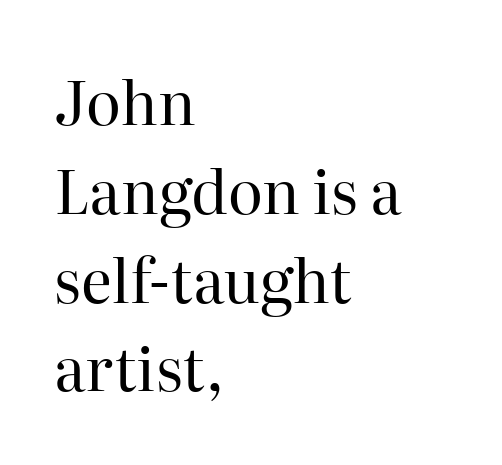
The image shows 60 px regular-weight serif type, upright; set left-aligned, normal line spacing (1.48x), normal letter spacing, not underlined; high stroke contrast and a medium x-height.
